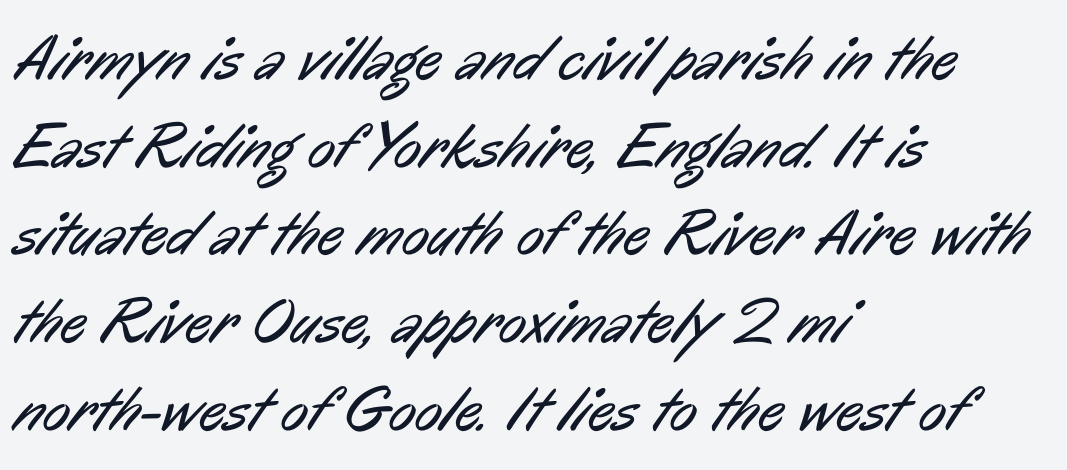
The image shows 64 px regular-weight, condensed sans-serif type; set left-aligned, normal line spacing (1.37x), normal letter spacing, not underlined; low stroke contrast and a medium x-height.
